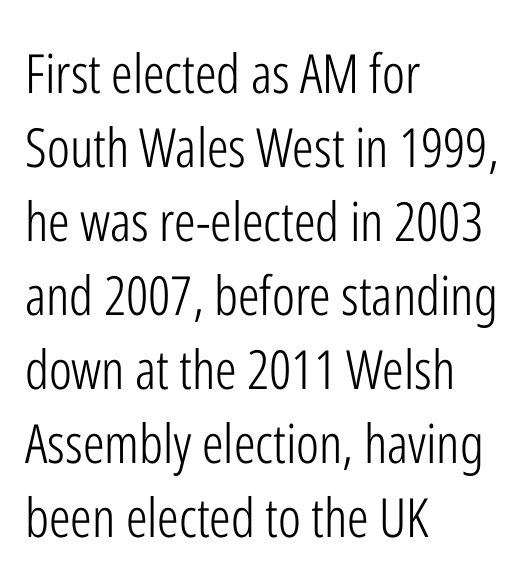
This rendering leaves character spacing at its baseline value. Leading: standard. Typeset ragged right — the left edge is the straight one. A quiet, ordinary-to-light weight characterises the typeface.
